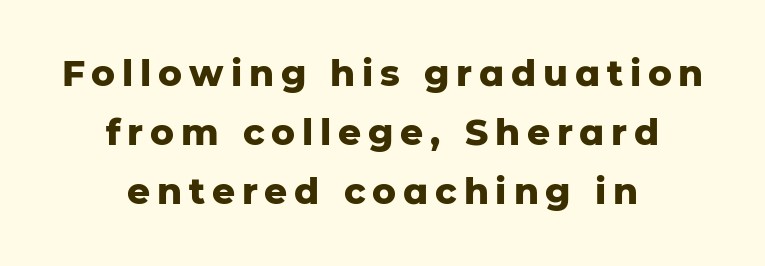
Q: Is the text bold? A: Yes.
Q: Is the text italic (slanted)? A: No, it is upright.
Q: Is the typeface a serif or a sans-serif typeface? A: Sans-serif.
Q: Is the text underlined? A: No.
Q: How is the paragraph aligned? A: Centered.
Q: Is the spacing between lines tight, normal or loose? A: Normal.
Q: Width (condensed, normal, or wide)? A: Normal.
Q: Stroke contrast? A: Low.
Q: x-height? A: Medium.
Q: Monospaced? A: No.
